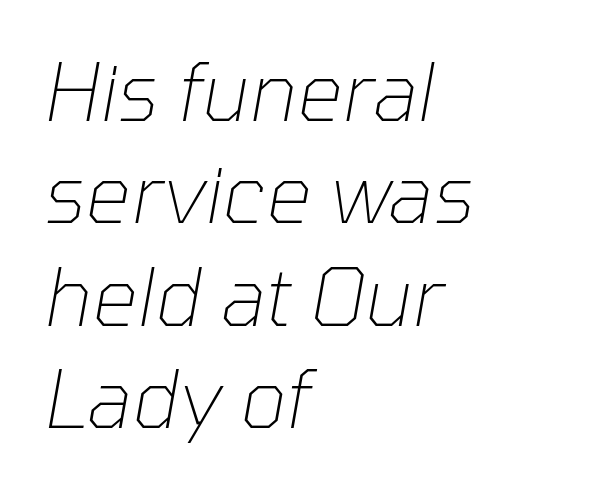
Q: Is the text bold? A: No.
Q: Is the text italic (slanted)? A: Yes, it leans right by about 10 degrees.
Q: Is the text underlined? A: No.
Q: How is the paragraph aligned? A: Left-aligned.
Q: Is the spacing between letters normal or unusually wide? A: Normal.
Q: Is the spacing between lines tight, normal or loose? A: Normal.
Q: Width (condensed, normal, or wide)? A: Normal.
Q: Stroke contrast? A: Low.
Q: x-height? A: Medium.
Q: Monospaced? A: No.
